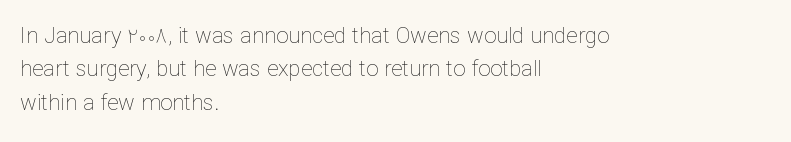
Q: Is the text bold? A: No.
Q: Is the text italic (slanted)? A: No, it is upright.
Q: Is the text underlined? A: No.
Q: How is the paragraph aligned? A: Left-aligned.
Q: Is the spacing between letters normal or unusually wide? A: Normal.
Q: Is the spacing between lines tight, normal or loose? A: Normal.
